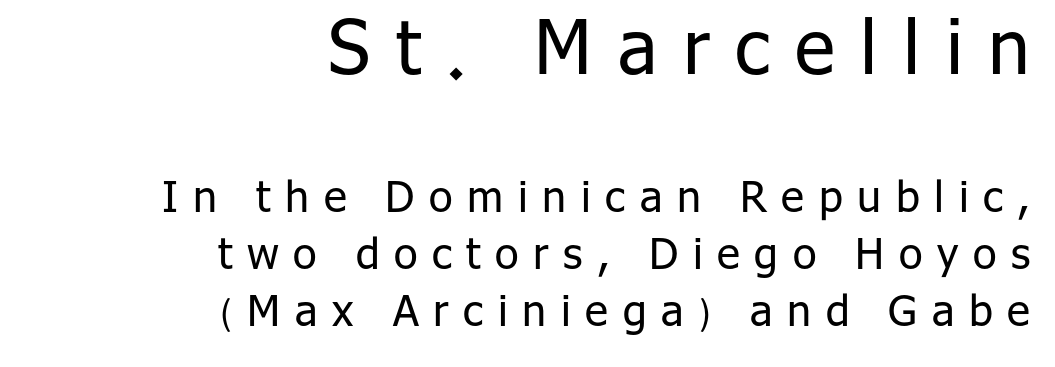
The image shows 75 px regular-weight sans-serif type, upright; set right-aligned, normal line spacing (1.32x), unusually wide letter spacing (+0.34 em), not underlined; the first (top) block is 1.74x larger; low stroke contrast and a medium x-height.
